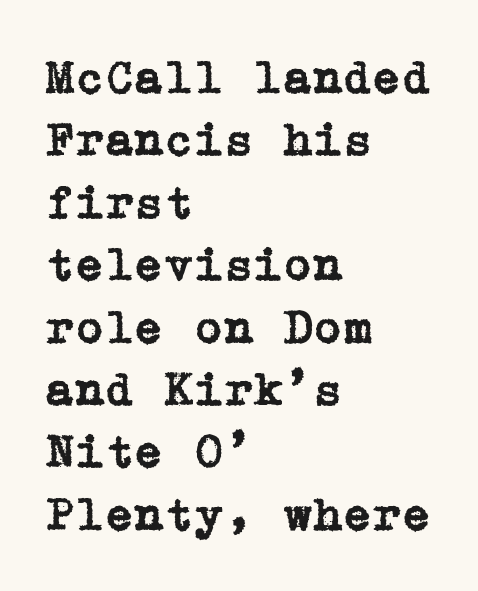
The line-height multiplier appears to be the usual default. Type without underlining. This rendering employs a face with finishing strokes, i.e., a serif. If you drew a ruler down the left edge, every line would touch it. Between one letter and the next there's only the usual sliver of space.
